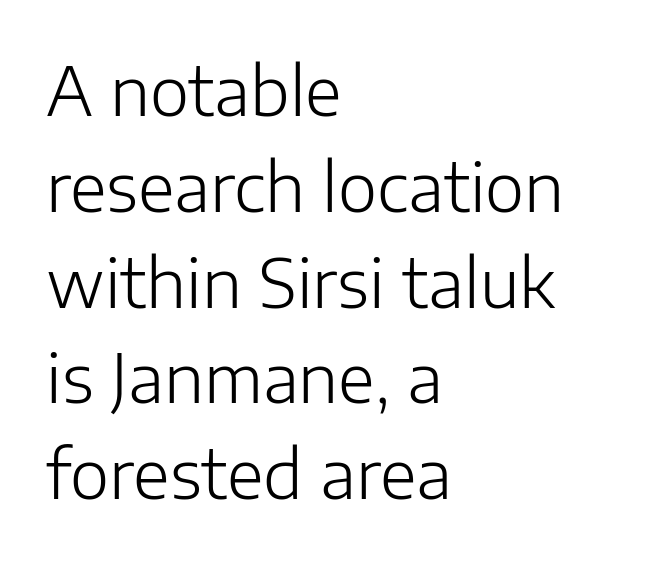
{"serif": "no", "italic": "no", "bold": "no", "weight": "light", "width": "normal", "stroke_contrast": "low", "x_height": "medium", "monospaced": "no", "underline": "no", "align": "left", "line_spacing": "normal", "line_spacing_ratio": 1.43, "letter_spacing": "normal", "letter_spacing_em": 0.0, "glyph_px": 67}
